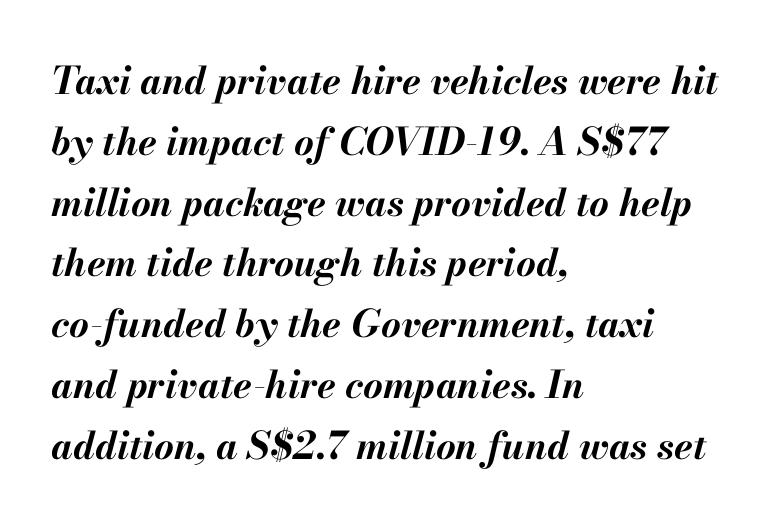
The image shows 38 px bold type, italic (leaning right); set left-aligned, normal line spacing (1.6x), normal letter spacing, not underlined; medium stroke contrast and a small x-height.
